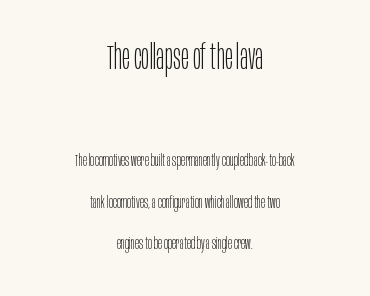
Q: Is the text bold? A: No.
Q: Is the text italic (slanted)? A: No, it is upright.
Q: Is the typeface a serif or a sans-serif typeface? A: Sans-serif.
Q: Is the text underlined? A: No.
Q: How is the paragraph aligned? A: Centered.
Q: Is the spacing between letters normal or unusually wide? A: Normal.
Q: Is the spacing between lines tight, normal or loose? A: Loose.
Q: Which block of text is set in a larger size, the first (top) or the second (bottom)? A: The first (top) one.
Q: Width (condensed, normal, or wide)? A: Condensed.
Q: Stroke contrast? A: Low.
Q: x-height? A: Large.
Q: Monospaced? A: No.
